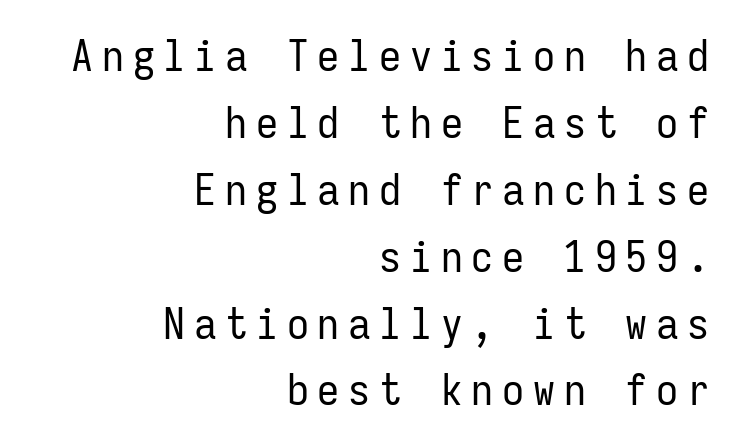
Q: Is the text bold? A: No.
Q: Is the text italic (slanted)? A: No, it is upright.
Q: Is the typeface a serif or a sans-serif typeface? A: Sans-serif.
Q: Is the text underlined? A: No.
Q: How is the paragraph aligned? A: Right-aligned.
Q: Is the spacing between letters normal or unusually wide? A: Unusually wide.
Q: Is the spacing between lines tight, normal or loose? A: Normal.
Q: Width (condensed, normal, or wide)? A: Condensed.
Q: Stroke contrast? A: Low.
Q: x-height? A: Medium.
Q: Monospaced? A: Yes.
